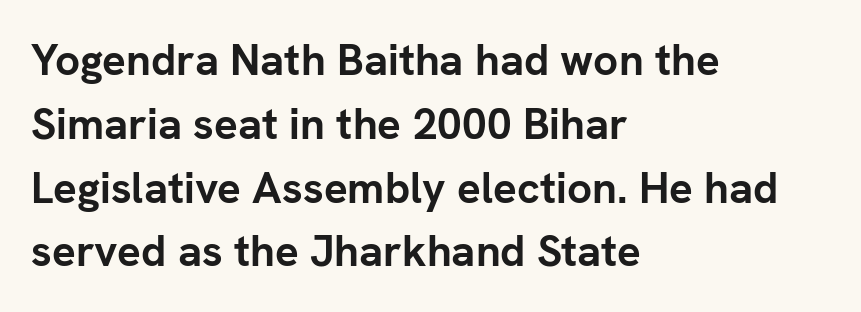
{"serif": "no", "italic": "no", "bold": "yes", "weight": "semibold", "width": "normal", "stroke_contrast": "low", "x_height": "medium", "monospaced": "no", "underline": "no", "align": "left", "line_spacing": "normal", "line_spacing_ratio": 1.45, "letter_spacing": "normal", "letter_spacing_em": 0.0, "glyph_px": 44}
